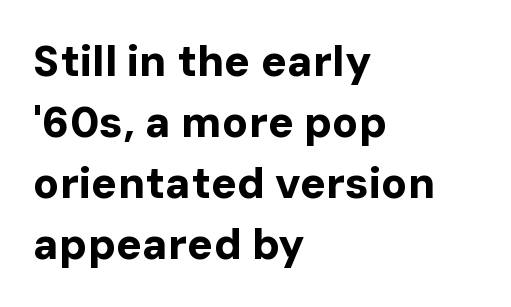
Looks like regular typesetting: each glyph gets only the width it needs. Summary of weight: heavy, a full bold. Each line starts at the same left margin while the right side varies. How would I describe the line gaps? Plain and ordinary.
